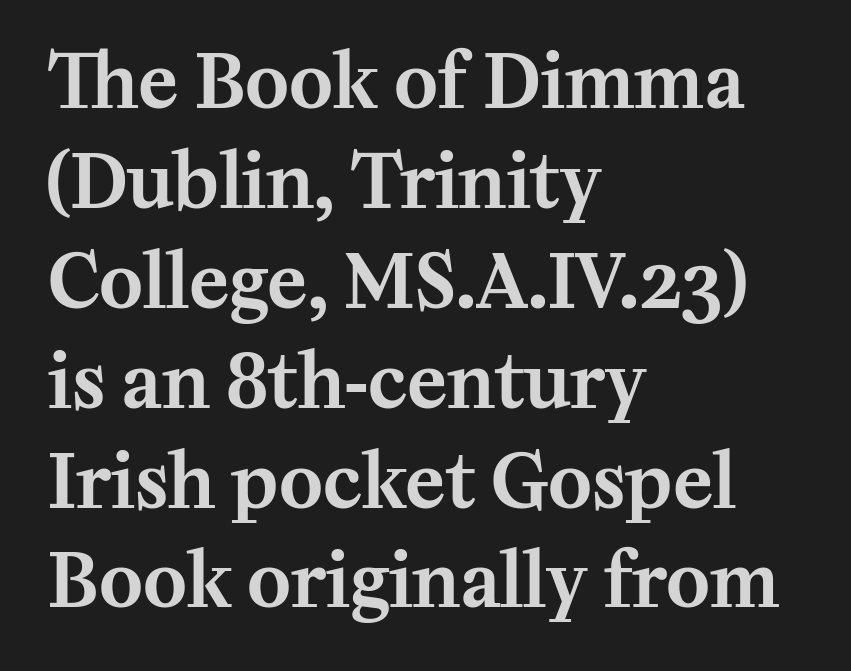
Q: Is the text italic (slanted)? A: No, it is upright.
Q: Is the typeface a serif or a sans-serif typeface? A: Serif.
Q: Is the text underlined? A: No.
Q: How is the paragraph aligned? A: Left-aligned.
Q: Is the spacing between letters normal or unusually wide? A: Normal.
Q: Is the spacing between lines tight, normal or loose? A: Normal.
Q: Width (condensed, normal, or wide)? A: Normal.
Q: Stroke contrast? A: Medium.
Q: x-height? A: Medium.
Q: Monospaced? A: No.
